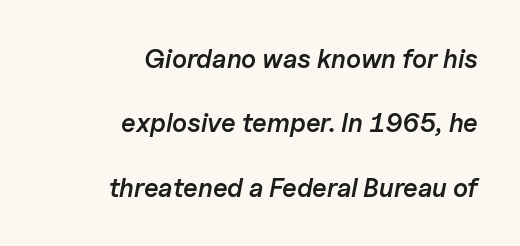
{"italic": "yes", "lean": "right", "slant_degrees": 11, "bold": "semi", "underline": "no", "align": "right", "line_spacing": "loose", "line_spacing_ratio": 2.48, "letter_spacing": "normal", "letter_spacing_em": 0.0, "glyph_px": 26}
